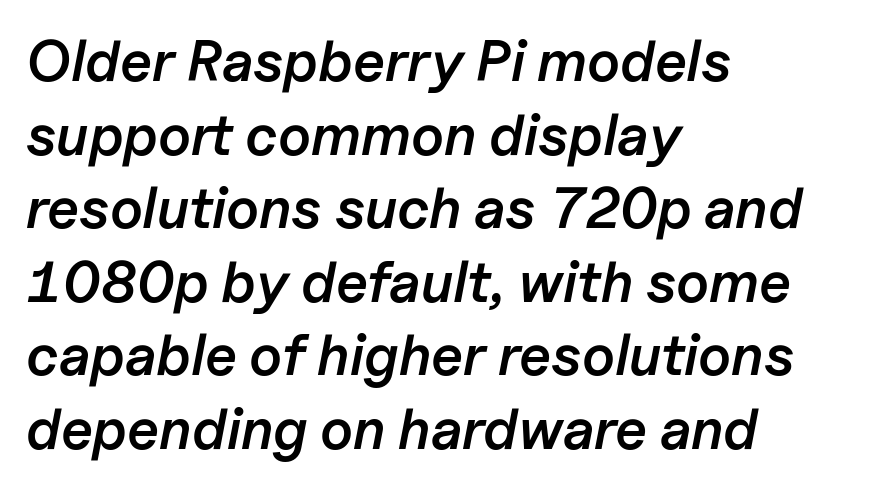
{"italic": "yes", "lean": "right", "slant_degrees": 11, "bold": "semi", "weight": "semibold", "width": "normal", "stroke_contrast": "low", "x_height": "medium", "monospaced": "no", "underline": "no", "align": "left", "line_spacing": "normal", "line_spacing_ratio": 1.29, "letter_spacing": "normal", "letter_spacing_em": 0.0, "glyph_px": 57}
